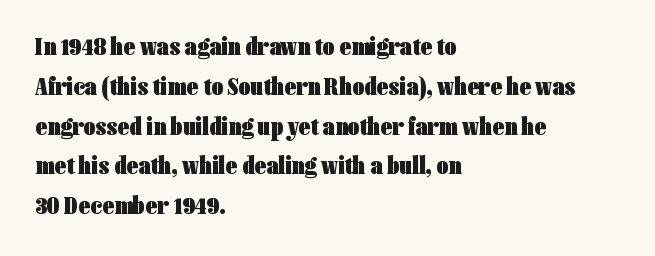
The image shows 26 px bold type, upright; set left-aligned, normal line spacing (1.53x), normal letter spacing, not underlined.
